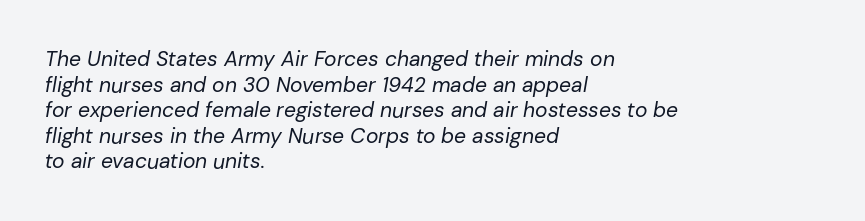
Emphasis-style slanted type is in use. How are the letters spaced? Ordinarily, with no added tracking. One-word summary of the alignment: left. The weight tops out at a normal text grade. This rendering features lettering with no underline.
